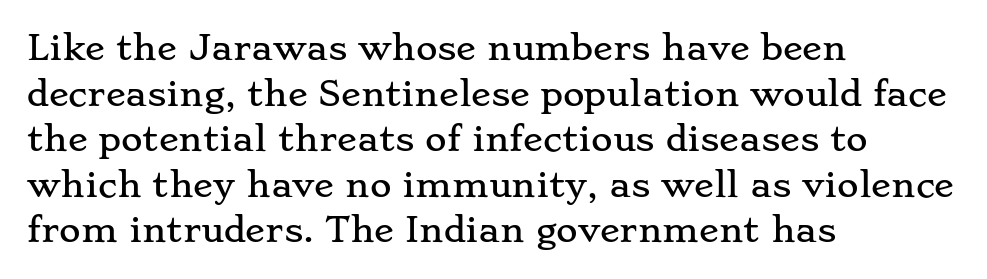
{"serif": "yes", "italic": "no", "width": "wide", "stroke_contrast": "low", "x_height": "small", "monospaced": "no", "underline": "no", "align": "left", "line_spacing": "normal", "line_spacing_ratio": 1.38, "letter_spacing": "normal", "letter_spacing_em": 0.0, "glyph_px": 33}
